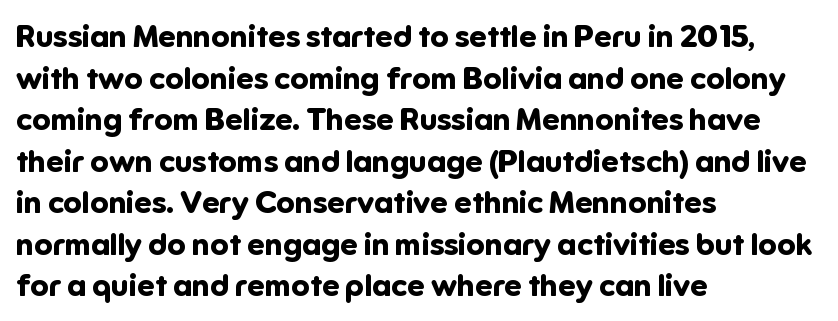
The image shows 31 px bold sans-serif type, upright; set left-aligned, normal line spacing (1.34x), normal letter spacing, not underlined; low stroke contrast and a medium x-height.
